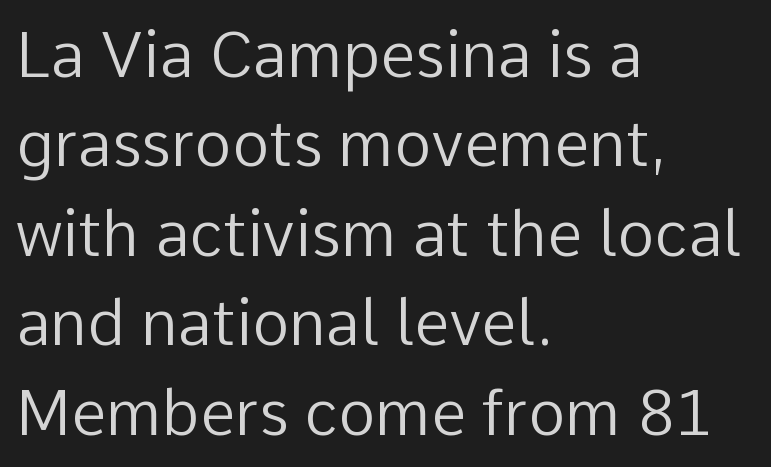
Check under the words: just untouched page. The letters carry no serifs — their stems end cleanly without finishing strokes. When letters stand straight like this, we call the style roman or upright. These lines sit exactly where default settings would place them.
